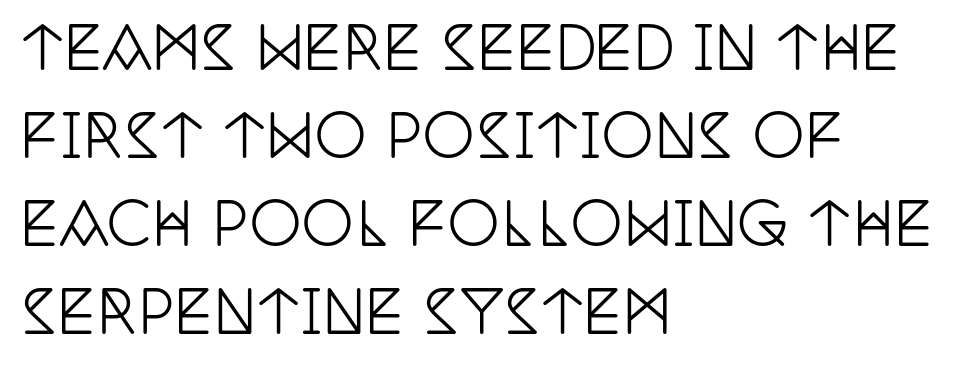
Q: Is the text italic (slanted)? A: No, it is upright.
Q: Is the typeface a serif or a sans-serif typeface? A: Serif.
Q: Is the text underlined? A: No.
Q: How is the paragraph aligned? A: Left-aligned.
Q: Is the spacing between letters normal or unusually wide? A: Normal.
Q: Is the spacing between lines tight, normal or loose? A: Normal.
Q: Width (condensed, normal, or wide)? A: Condensed.
Q: Stroke contrast? A: Low.
Q: x-height? A: Large.
Q: Monospaced? A: No.
